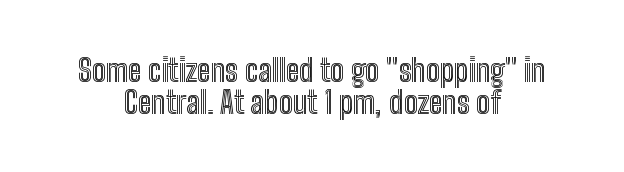
Q: Is the text italic (slanted)? A: No, it is upright.
Q: Is the text underlined? A: No.
Q: How is the paragraph aligned? A: Centered.
Q: Is the spacing between letters normal or unusually wide? A: Normal.
Q: Is the spacing between lines tight, normal or loose? A: Tight.
Q: Width (condensed, normal, or wide)? A: Condensed.
Q: x-height? A: Medium.
Q: Monospaced? A: No.
